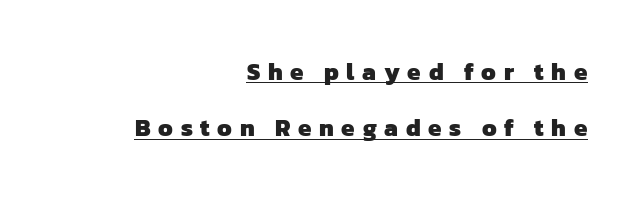
Q: Is the text bold? A: Yes.
Q: Is the text underlined? A: Yes.
Q: How is the paragraph aligned? A: Right-aligned.
Q: Is the spacing between letters normal or unusually wide? A: Unusually wide.
Q: Is the spacing between lines tight, normal or loose? A: Loose.
